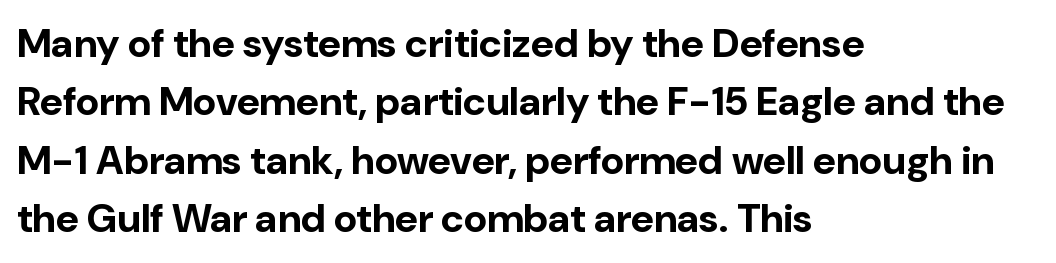
The image shows 40 px bold sans-serif type, upright; set left-aligned, normal line spacing (1.46x), normal letter spacing, not underlined; low stroke contrast and a medium x-height.
